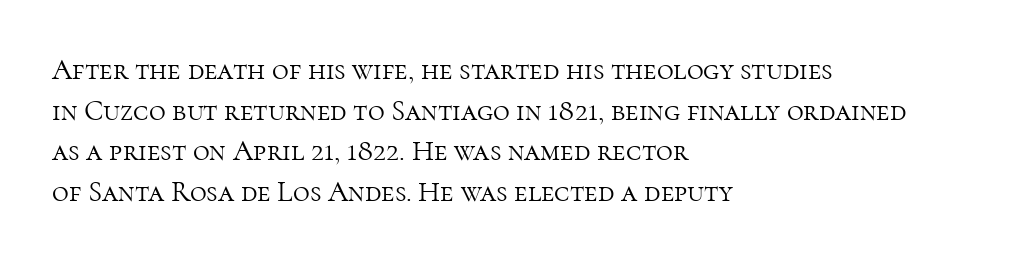
Visually the block forms a straight wall on the left and a jagged coastline on the right. Default kerning and tracking; the words read as compact shapes. The strip under each line holds only bare page. You could not count columns in this text — the font is proportionally spaced. Is this a heavy cut? Hardly; it is regular or lighter. The space between consecutive lines is moderate.
